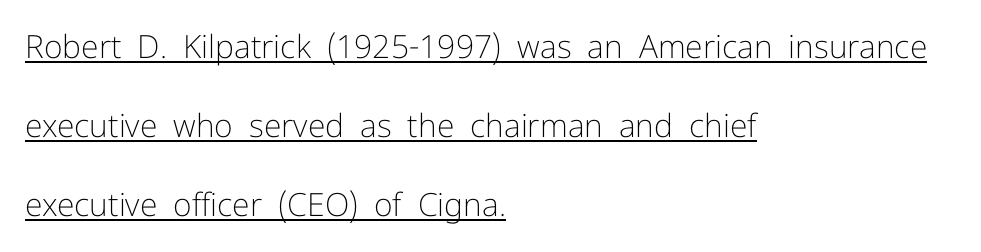
Q: Is the text bold? A: No.
Q: Is the text italic (slanted)? A: No, it is upright.
Q: Is the typeface a serif or a sans-serif typeface? A: Sans-serif.
Q: Is the text underlined? A: Yes.
Q: How is the paragraph aligned? A: Left-aligned.
Q: Is the spacing between letters normal or unusually wide? A: Normal.
Q: Is the spacing between lines tight, normal or loose? A: Loose.
Q: Width (condensed, normal, or wide)? A: Normal.
Q: Stroke contrast? A: Low.
Q: x-height? A: Medium.
Q: Monospaced? A: No.
